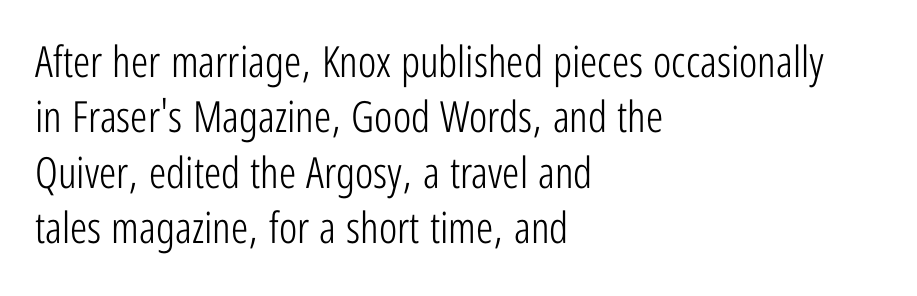
The rendering uses natural spacing where letterforms have individual widths. Is the type heavy? It reads as light-to-regular instead. The text was rendered using a sans face with plain stroke endings. The passage shown is not underscored anywhere. No italicization has been applied; the sample stays upright. Students, observe: this is what conventionally led text looks like.
